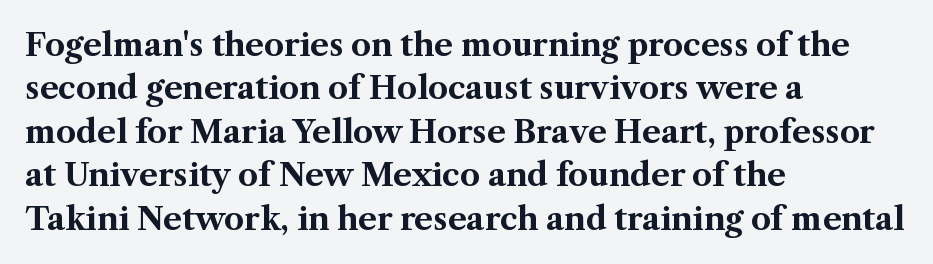
The strip under each line holds only bare page. These lines keep a tight, regular rhythm from letter to letter. Heavy-handed strokes throughout: this text is bold. Letterform terminals end in serifs throughout the passage.
